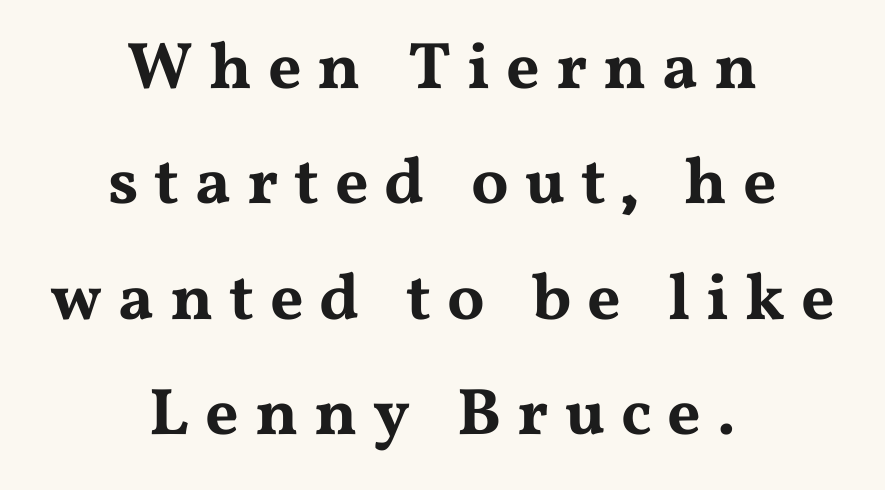
Q: Is the text italic (slanted)? A: No, it is upright.
Q: Is the typeface a serif or a sans-serif typeface? A: Serif.
Q: Is the text underlined? A: No.
Q: How is the paragraph aligned? A: Centered.
Q: Is the spacing between letters normal or unusually wide? A: Unusually wide.
Q: Width (condensed, normal, or wide)? A: Wide.
Q: Stroke contrast? A: Medium.
Q: x-height? A: Medium.
Q: Monospaced? A: No.
